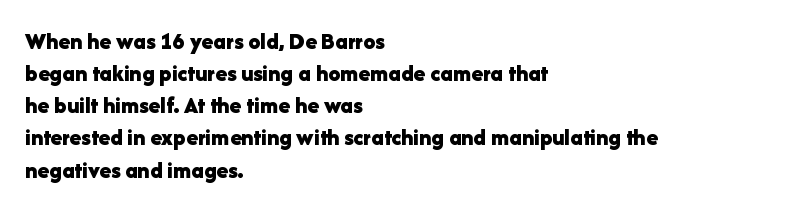
The image shows 24 px bold type, upright; set left-aligned, normal line spacing (1.34x), normal letter spacing, not underlined.
